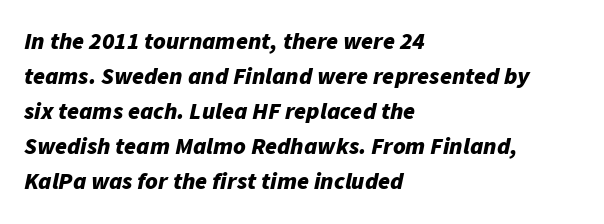
The image shows 24 px bold type, italic (leaning right); set left-aligned, normal line spacing (1.46x), normal letter spacing, not underlined.
